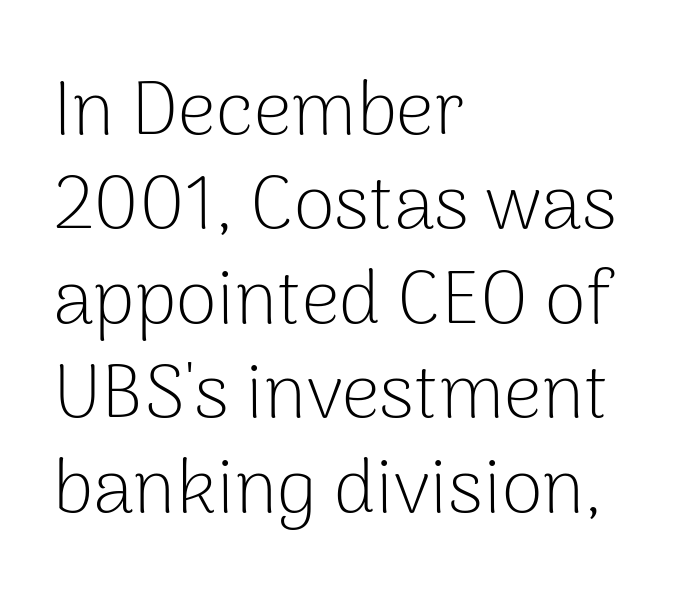
{"serif": "no", "italic": "no", "bold": "no", "weight": "light", "width": "normal", "stroke_contrast": "low", "x_height": "medium", "monospaced": "no", "underline": "no", "align": "left", "line_spacing": "normal", "line_spacing_ratio": 1.26, "letter_spacing": "normal", "letter_spacing_em": 0.0, "glyph_px": 75}
